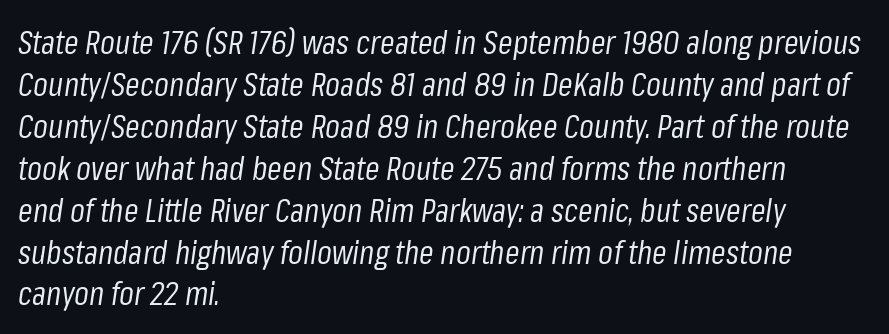
The face used here is proportionally spaced, like ordinary book or web type. Interline gaps are of average width in this sample. Standard letterfit; no display-style spreading of the glyphs. Notice how the passage keeps a crisp vertical edge on the left only.
